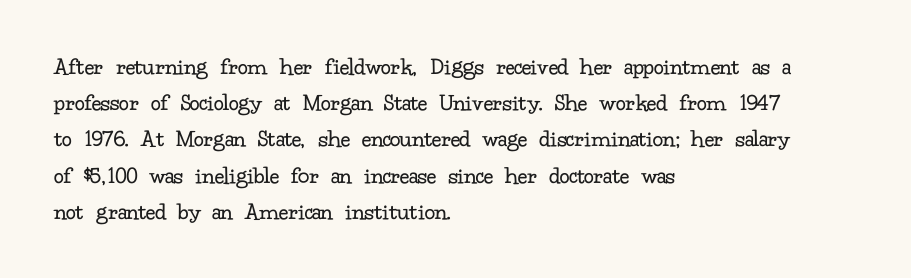
The image shows 25 px text type, upright; set left-aligned, normal line spacing (1.45x), normal letter spacing, not underlined.
